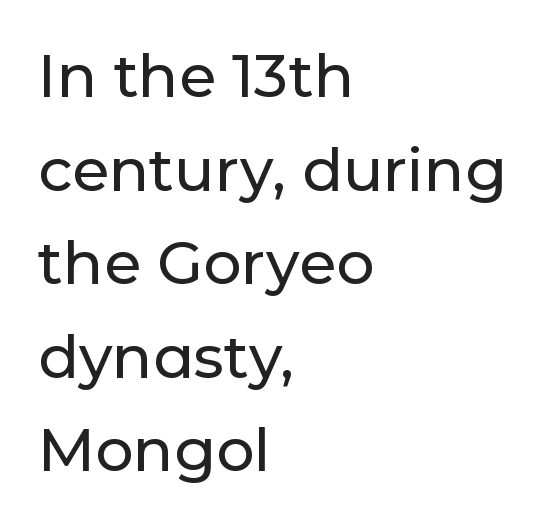
The image shows 60 px sans-serif type, upright; set left-aligned, normal line spacing (1.56x), normal letter spacing, not underlined; low stroke contrast and a medium x-height.
